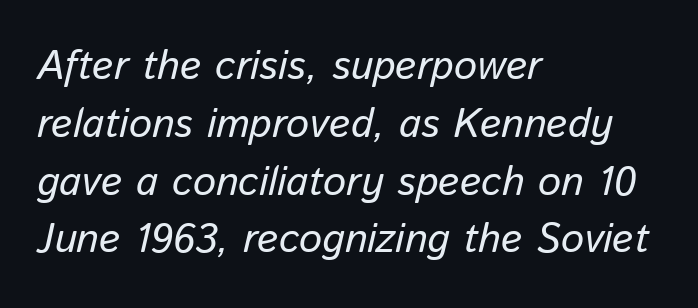
{"italic": "yes", "lean": "right", "slant_degrees": 13, "width": "normal", "stroke_contrast": "low", "x_height": "medium", "monospaced": "no", "underline": "no", "align": "left", "line_spacing": "normal", "line_spacing_ratio": 1.41, "letter_spacing": "normal", "letter_spacing_em": 0.0, "glyph_px": 41}
